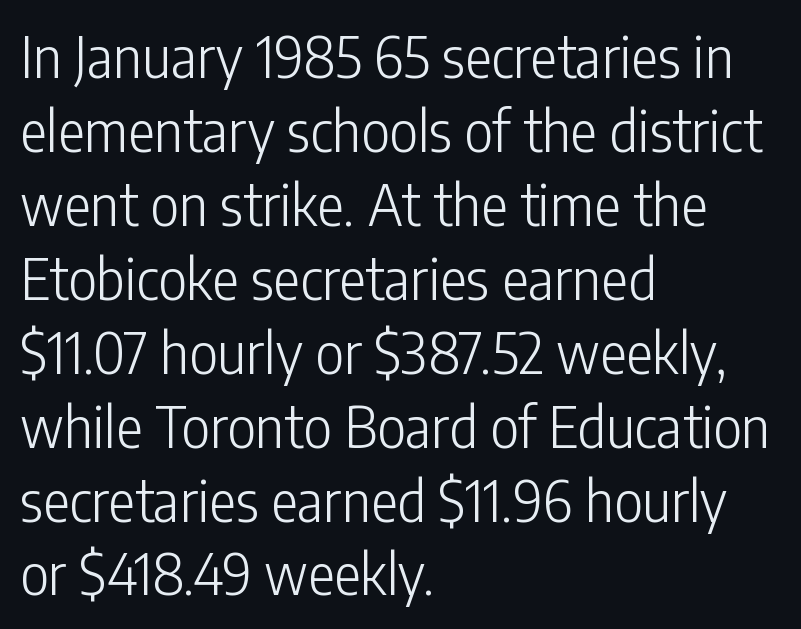
Q: Is the text bold? A: No.
Q: Is the text italic (slanted)? A: No, it is upright.
Q: Is the typeface a serif or a sans-serif typeface? A: Sans-serif.
Q: Is the text underlined? A: No.
Q: How is the paragraph aligned? A: Left-aligned.
Q: Is the spacing between letters normal or unusually wide? A: Normal.
Q: Is the spacing between lines tight, normal or loose? A: Normal.
Q: Width (condensed, normal, or wide)? A: Condensed.
Q: Stroke contrast? A: Low.
Q: x-height? A: Medium.
Q: Monospaced? A: No.
